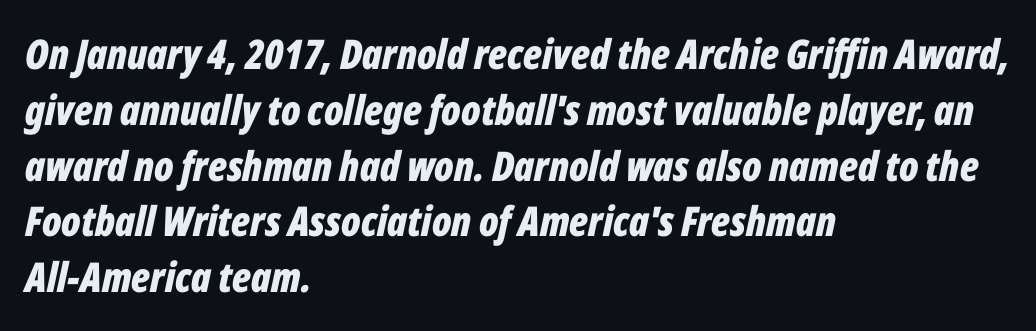
{"italic": "yes", "lean": "right", "slant_degrees": 12, "bold": "yes", "weight": "bold", "width": "condensed", "stroke_contrast": "low", "x_height": "medium", "monospaced": "no", "underline": "no", "align": "left", "line_spacing": "normal", "line_spacing_ratio": 1.36, "letter_spacing": "normal", "letter_spacing_em": 0.0, "glyph_px": 41}
